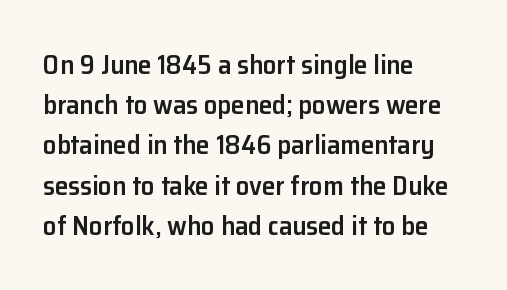
The image shows 27 px text type, upright; set left-aligned, normal line spacing (1.49x), normal letter spacing, not underlined.
